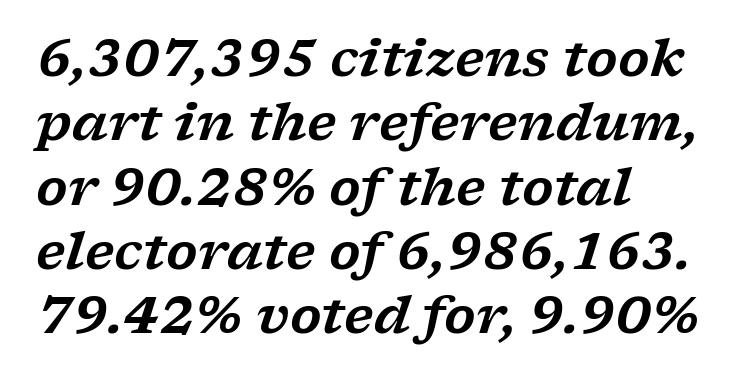
Every character sits at an angle, as italics do. Unmarked baselines from the first word to the last. How would I describe the line gaps? Plain and ordinary. Reading down the block, your eye returns to a fixed left position each line.
